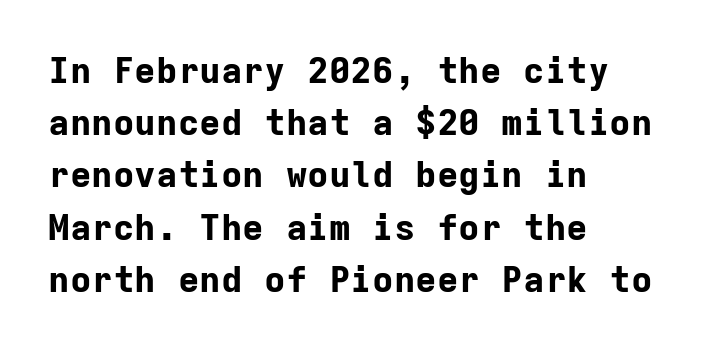
The image shows 36 px bold sans-serif type, upright, monospaced; set left-aligned, normal line spacing (1.45x), normal letter spacing, not underlined; low stroke contrast and a medium x-height.
